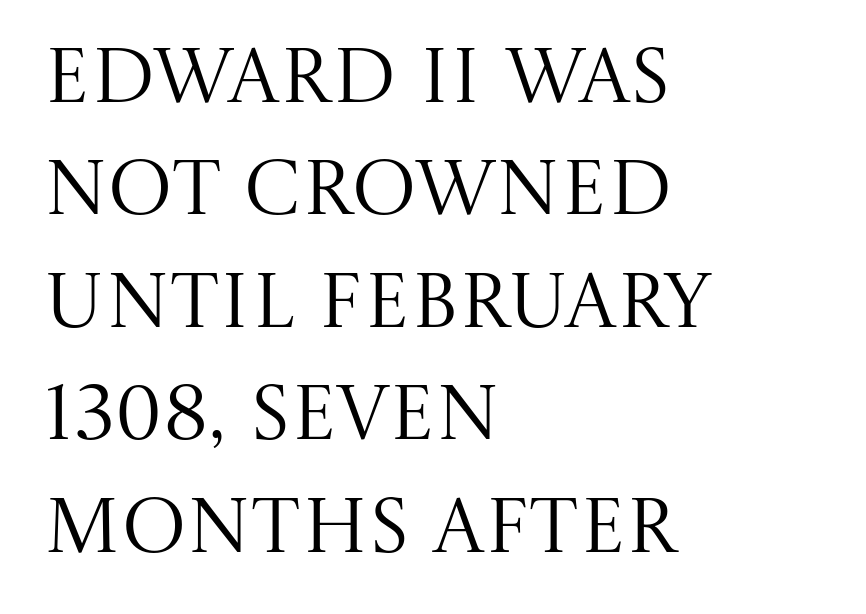
Q: Is the text bold? A: No.
Q: Is the text italic (slanted)? A: No, it is upright.
Q: Is the typeface a serif or a sans-serif typeface? A: Serif.
Q: Is the text underlined? A: No.
Q: How is the paragraph aligned? A: Left-aligned.
Q: Is the spacing between letters normal or unusually wide? A: Normal.
Q: Is the spacing between lines tight, normal or loose? A: Normal.
Q: Width (condensed, normal, or wide)? A: Normal.
Q: Stroke contrast? A: Medium.
Q: x-height? A: Large.
Q: Monospaced? A: No.
